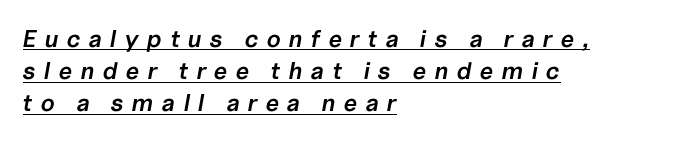
The image shows 24 px text type, italic (leaning right); set left-aligned, normal line spacing (1.34x), unusually wide letter spacing (+0.34 em), underlined.
